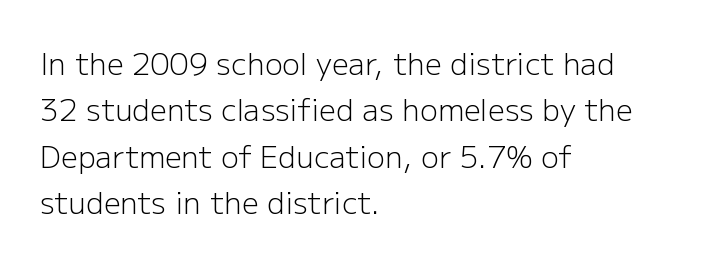
{"serif": "no", "italic": "no", "bold": "no", "weight": "light", "width": "normal", "stroke_contrast": "low", "x_height": "medium", "monospaced": "no", "underline": "no", "align": "left", "line_spacing": "normal", "line_spacing_ratio": 1.55, "letter_spacing": "normal", "letter_spacing_em": 0.0, "glyph_px": 30}
